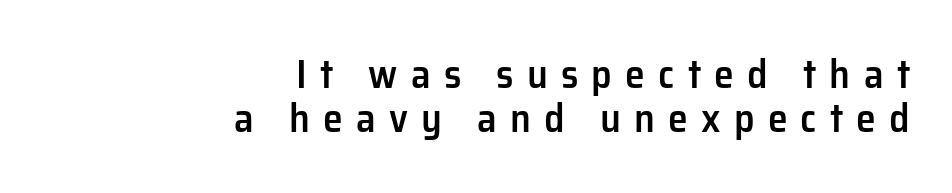
Q: Is the text bold? A: Semi-bold.
Q: Is the text italic (slanted)? A: No, it is upright.
Q: Is the typeface a serif or a sans-serif typeface? A: Sans-serif.
Q: Is the text underlined? A: No.
Q: How is the paragraph aligned? A: Right-aligned.
Q: Is the spacing between letters normal or unusually wide? A: Unusually wide.
Q: Is the spacing between lines tight, normal or loose? A: Tight.
Q: Width (condensed, normal, or wide)? A: Normal.
Q: Stroke contrast? A: Low.
Q: x-height? A: Medium.
Q: Monospaced? A: No.
